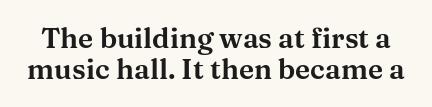
The image shows 28 px wide serif type, upright; set tight line spacing (1.1x), normal letter spacing, not underlined; medium stroke contrast and a medium x-height.
